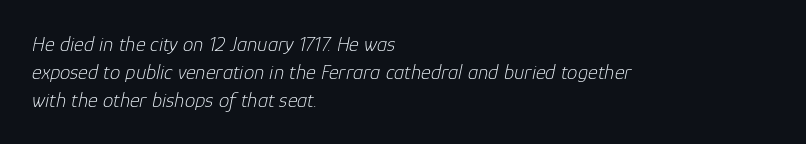
The lines are quadded left. Horizontal bands of white between lines are of average thickness. No extra tracking has been applied to these lines. You can tell it's italic because the verticals aren't actually vertical. Weight: not bold — regular or lighter.
